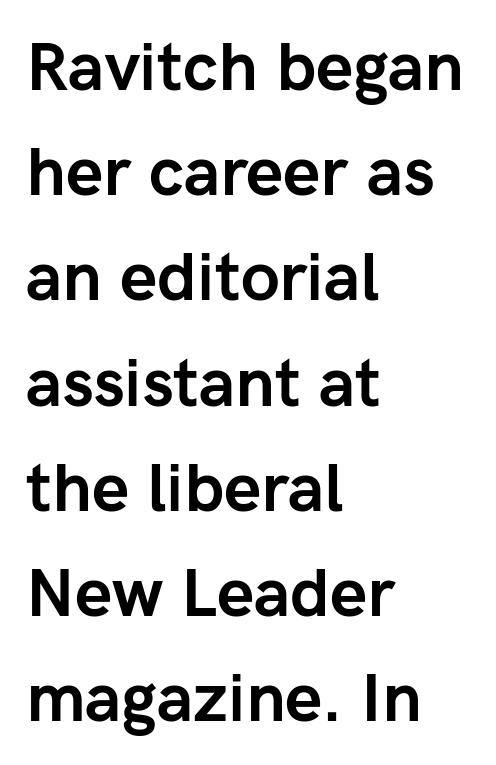
{"serif": "no", "italic": "no", "bold": "yes", "weight": "semibold", "width": "normal", "stroke_contrast": "low", "x_height": "medium", "monospaced": "no", "underline": "no", "align": "left", "line_spacing": "normal", "line_spacing_ratio": 1.57, "letter_spacing": "normal", "letter_spacing_em": 0.0, "glyph_px": 67}
